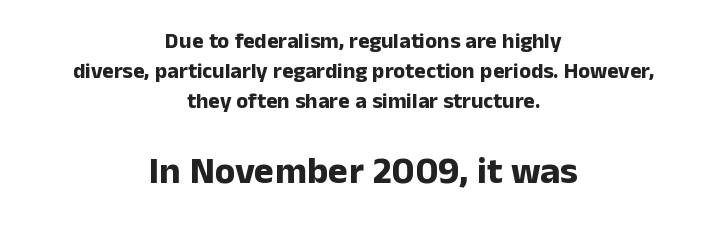
The image shows 38 px bold sans-serif type, upright; set centered, normal line spacing (1.36x), normal letter spacing, not underlined; the second (bottom) block is 1.73x larger; low stroke contrast and a medium x-height.
